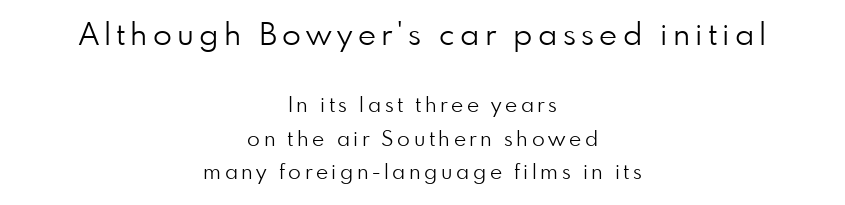
The image shows 31 px light sans-serif type, upright; set centered, normal line spacing (1.61x), not underlined; the first (top) block is 1.48x larger; low stroke contrast and a small x-height.
